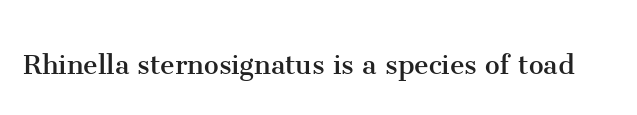
Q: Is the text bold? A: No.
Q: Is the text italic (slanted)? A: No, it is upright.
Q: Is the typeface a serif or a sans-serif typeface? A: Serif.
Q: Is the text underlined? A: No.
Q: Is the spacing between letters normal or unusually wide? A: Normal.
Q: Width (condensed, normal, or wide)? A: Normal.
Q: Stroke contrast? A: Medium.
Q: x-height? A: Medium.
Q: Monospaced? A: No.
